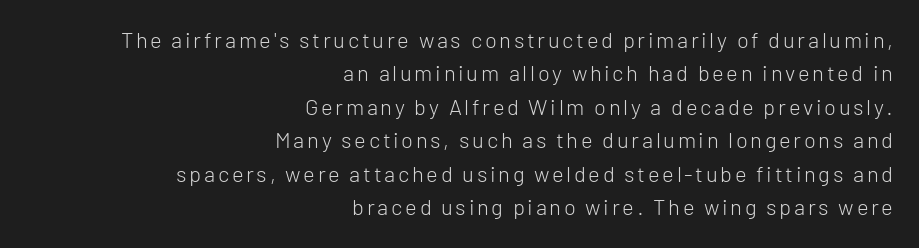
Q: Is the text bold? A: No.
Q: Is the text italic (slanted)? A: No, it is upright.
Q: Is the text underlined? A: No.
Q: How is the paragraph aligned? A: Right-aligned.
Q: Is the spacing between lines tight, normal or loose? A: Normal.
